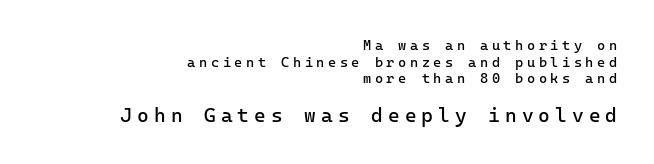
Q: Is the text bold? A: No.
Q: Is the text italic (slanted)? A: No, it is upright.
Q: Is the text underlined? A: No.
Q: How is the paragraph aligned? A: Right-aligned.
Q: Is the spacing between letters normal or unusually wide? A: Unusually wide.
Q: Which block of text is set in a larger size, the first (top) or the second (bottom)? A: The second (bottom) one.
